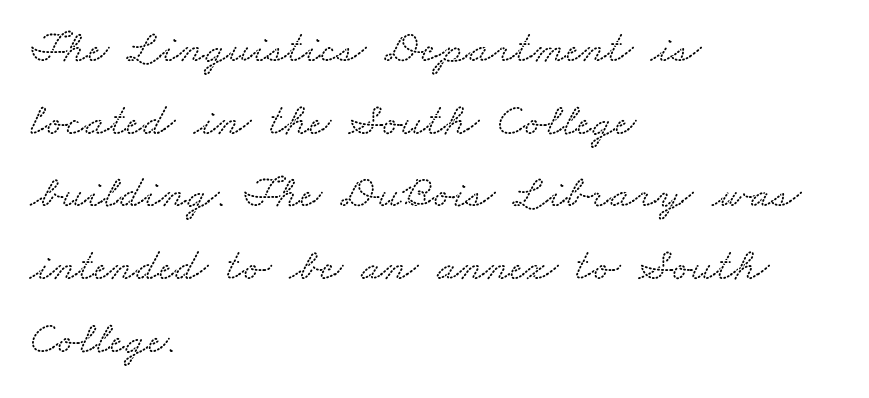
Q: Is the typeface a serif or a sans-serif typeface? A: Serif.
Q: Is the text underlined? A: No.
Q: How is the paragraph aligned? A: Left-aligned.
Q: Is the spacing between letters normal or unusually wide? A: Normal.
Q: Is the spacing between lines tight, normal or loose? A: Normal.
Q: Width (condensed, normal, or wide)? A: Wide.
Q: Stroke contrast? A: Medium.
Q: x-height? A: Small.
Q: Monospaced? A: No.
